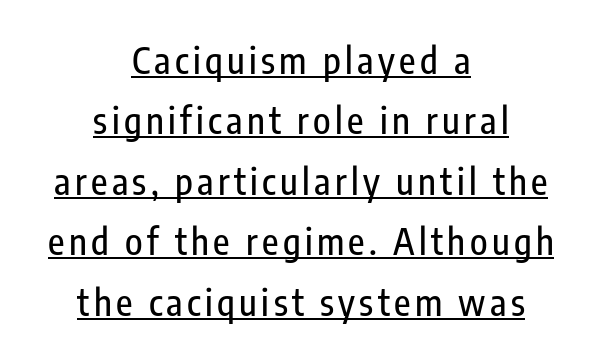
The typography opts for an upright posture over an oblique one. Beneath each row of characters lies a ruled line. Do the characters align in a grid? No, the font is proportional. A normal amount of white space separates one row of letters from the next. These lines are centered, leaving both edges ragged. The text was rendered using a sans face with plain stroke endings.
